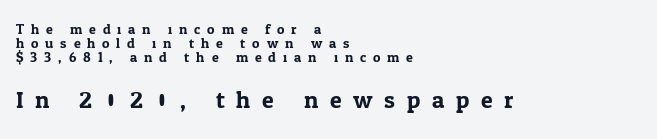
Left-aligned paragraph, ragged on the right. Scale increases going downward across the two blocks. Check the space under the baseline: it is left empty. Interline gaps are noticeably narrow in this sample. Glyph-to-glyph distance is far greater than everyday printed text. Does the lettering tilt? It doesn't — this is upright.
